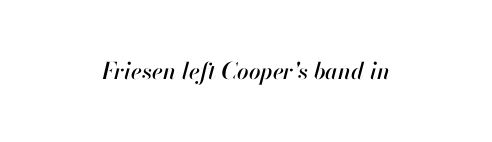
{"italic": "yes", "lean": "right", "slant_degrees": 13, "underline": "no", "align": "center", "letter_spacing": "normal", "letter_spacing_em": 0.0, "glyph_px": 23}
